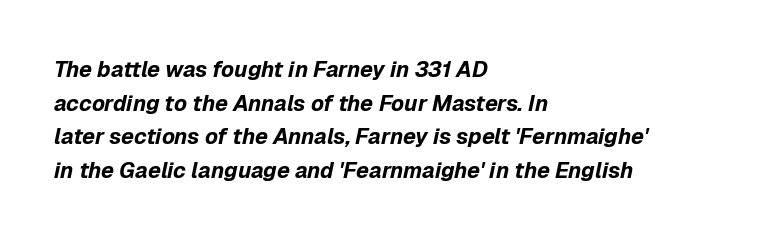
Compared with ordinary roman type, these characters are visibly tilted. Horizontally, the lines are justified to the leading edge only. How would I describe the line gaps? Plain and ordinary. Students, this is bold: see how much ink each stroke carries.
